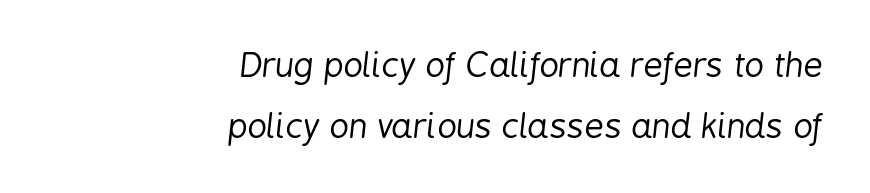
The image shows 34 px regular-weight, condensed type, italic (leaning right); set right-aligned, line spacing 1.79x, normal letter spacing, not underlined; low stroke contrast and a medium x-height.
